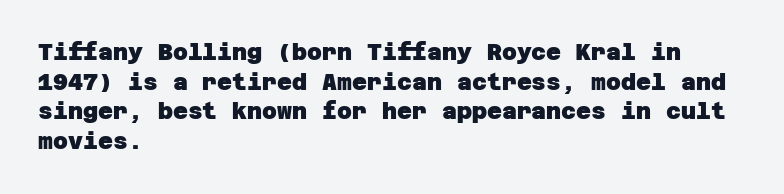
Q: Is the text bold? A: Yes.
Q: Is the text underlined? A: No.
Q: How is the paragraph aligned? A: Left-aligned.
Q: Is the spacing between letters normal or unusually wide? A: Normal.
Q: Is the spacing between lines tight, normal or loose? A: Normal.
